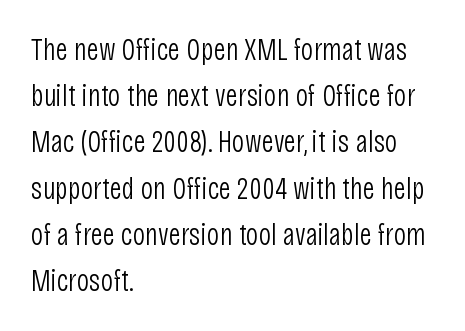
Regarding serifs, this sample does without them. Ink coverage per letter is moderate at most. Interline gaps are of average width in this sample. No word sits above an underline. It's the straight-up-and-down kind of type.
